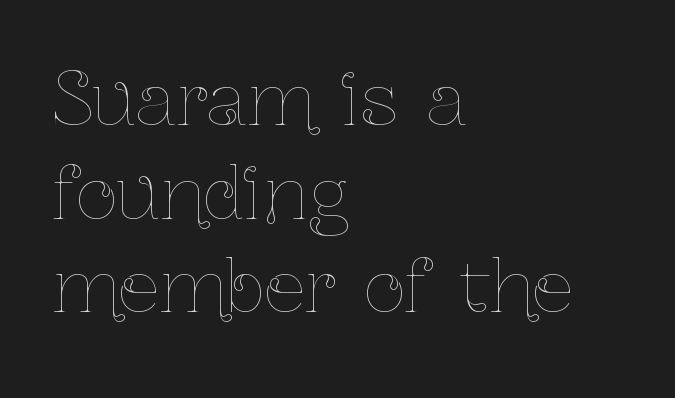
{"italic": "no", "bold": "no", "weight": "thin", "width": "condensed", "stroke_contrast": "low", "x_height": "medium", "monospaced": "no", "underline": "no", "align": "left", "line_spacing": "normal", "line_spacing_ratio": 1.3, "letter_spacing": "normal", "letter_spacing_em": 0.0, "glyph_px": 72}
